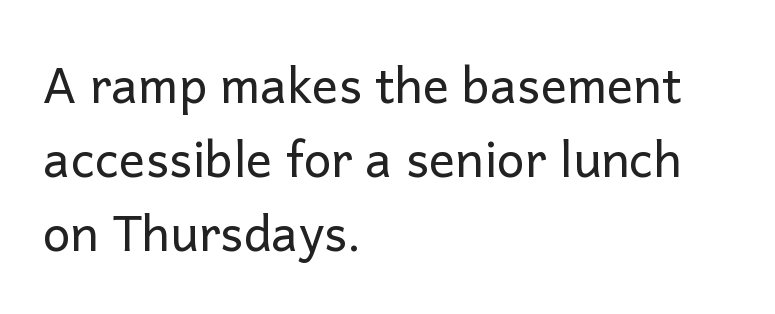
The lines sit at an ordinary, default distance from one another. Students, note that the glyphs here touch the page at normal intervals. One-word summary of the alignment: left. Heaviness? Minimal to ordinary, like unemphasized prose.
